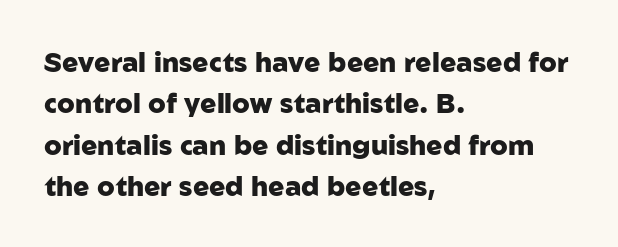
The image shows 27 px bold type, upright; set left-aligned, normal line spacing (1.53x), normal letter spacing, not underlined.
